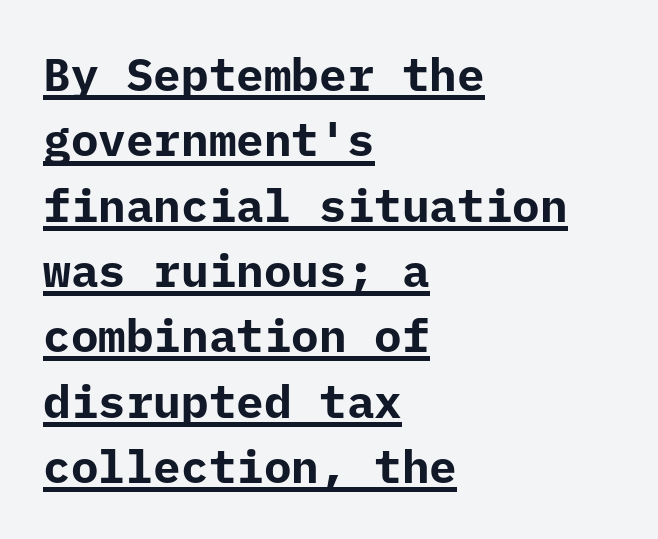
{"serif": "no", "italic": "no", "bold": "yes", "weight": "bold", "width": "normal", "stroke_contrast": "low", "x_height": "medium", "monospaced": "yes", "underline": "yes", "align": "left", "line_spacing": "normal", "line_spacing_ratio": 1.42, "letter_spacing": "normal", "letter_spacing_em": 0.0, "glyph_px": 46}
